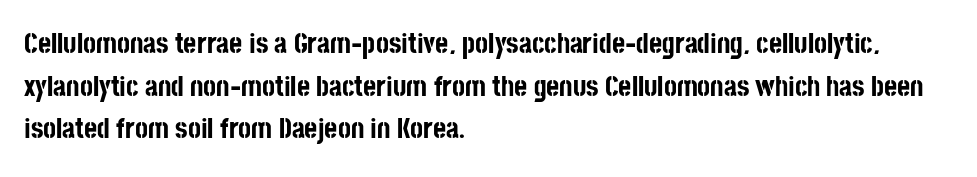
The image shows 28 px bold, condensed sans-serif type, upright; set left-aligned, normal line spacing (1.52x), normal letter spacing, not underlined; low stroke contrast and a large x-height.
